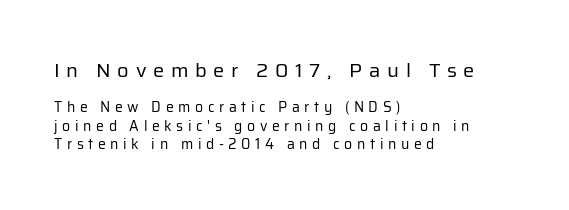
Q: Is the text bold? A: No.
Q: Is the text italic (slanted)? A: No, it is upright.
Q: Is the text underlined? A: No.
Q: How is the paragraph aligned? A: Left-aligned.
Q: Is the spacing between letters normal or unusually wide? A: Unusually wide.
Q: Is the spacing between lines tight, normal or loose? A: Normal.
Q: Which block of text is set in a larger size, the first (top) or the second (bottom)? A: The first (top) one.
